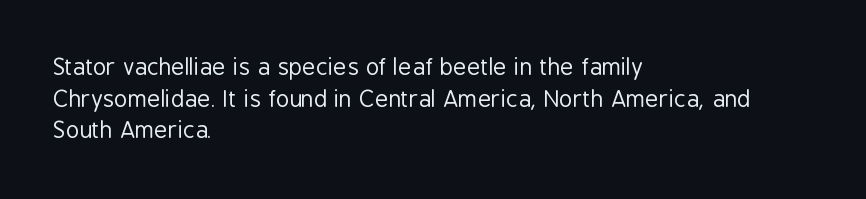
Q: Is the text bold? A: No.
Q: Is the text italic (slanted)? A: No, it is upright.
Q: Is the text underlined? A: No.
Q: How is the paragraph aligned? A: Left-aligned.
Q: Is the spacing between letters normal or unusually wide? A: Normal.
Q: Is the spacing between lines tight, normal or loose? A: Normal.
